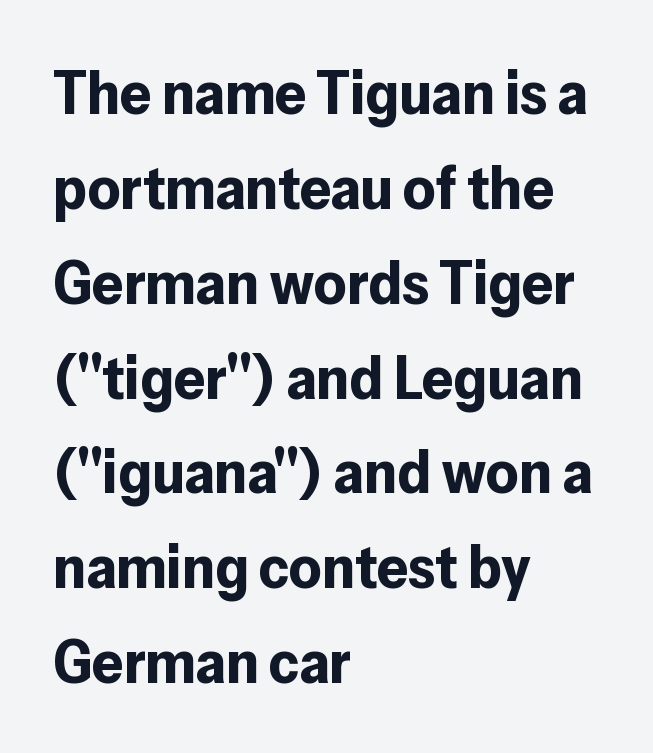
{"serif": "no", "italic": "no", "bold": "yes", "weight": "bold", "width": "normal", "stroke_contrast": "low", "x_height": "medium", "monospaced": "no", "underline": "no", "align": "left", "line_spacing": "normal", "line_spacing_ratio": 1.53, "letter_spacing": "normal", "letter_spacing_em": 0.0, "glyph_px": 62}
